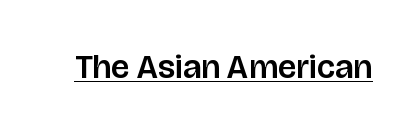
{"serif": "no", "italic": "no", "width": "normal", "stroke_contrast": "low", "x_height": "large", "monospaced": "no", "underline": "yes", "letter_spacing": "normal", "letter_spacing_em": 0.0, "glyph_px": 33}
